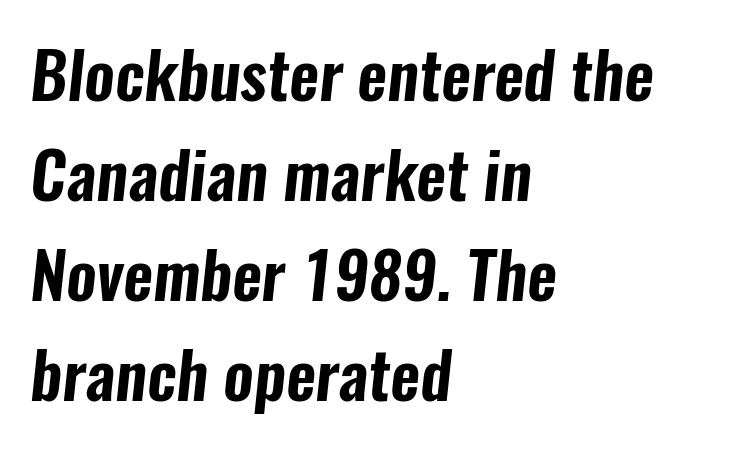
Q: Is the typeface a serif or a sans-serif typeface? A: Sans-serif.
Q: Is the text underlined? A: No.
Q: How is the paragraph aligned? A: Left-aligned.
Q: Is the spacing between letters normal or unusually wide? A: Normal.
Q: Is the spacing between lines tight, normal or loose? A: Normal.
Q: Width (condensed, normal, or wide)? A: Condensed.
Q: Stroke contrast? A: Low.
Q: x-height? A: Medium.
Q: Monospaced? A: No.
